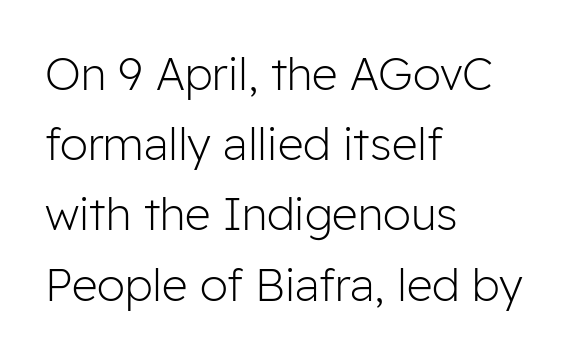
Q: Is the text bold? A: No.
Q: Is the text italic (slanted)? A: No, it is upright.
Q: Is the typeface a serif or a sans-serif typeface? A: Sans-serif.
Q: Is the text underlined? A: No.
Q: How is the paragraph aligned? A: Left-aligned.
Q: Is the spacing between letters normal or unusually wide? A: Normal.
Q: Is the spacing between lines tight, normal or loose? A: Normal.
Q: Width (condensed, normal, or wide)? A: Normal.
Q: Stroke contrast? A: Low.
Q: x-height? A: Medium.
Q: Monospaced? A: No.
